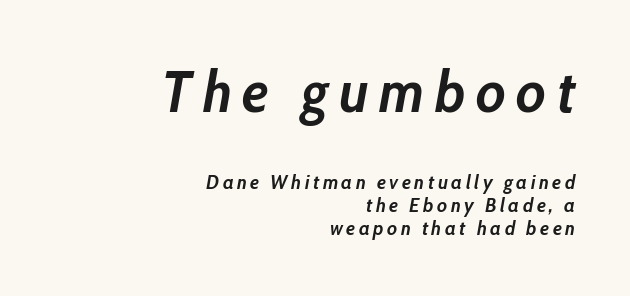
Q: Is the text bold? A: Yes.
Q: Is the text italic (slanted)? A: Yes, it leans right by about 10 degrees.
Q: Is the text underlined? A: No.
Q: How is the paragraph aligned? A: Right-aligned.
Q: Is the spacing between lines tight, normal or loose? A: Tight.
Q: Which block of text is set in a larger size, the first (top) or the second (bottom)? A: The first (top) one.
Q: Width (condensed, normal, or wide)? A: Condensed.
Q: Stroke contrast? A: Low.
Q: x-height? A: Medium.
Q: Monospaced? A: No.
